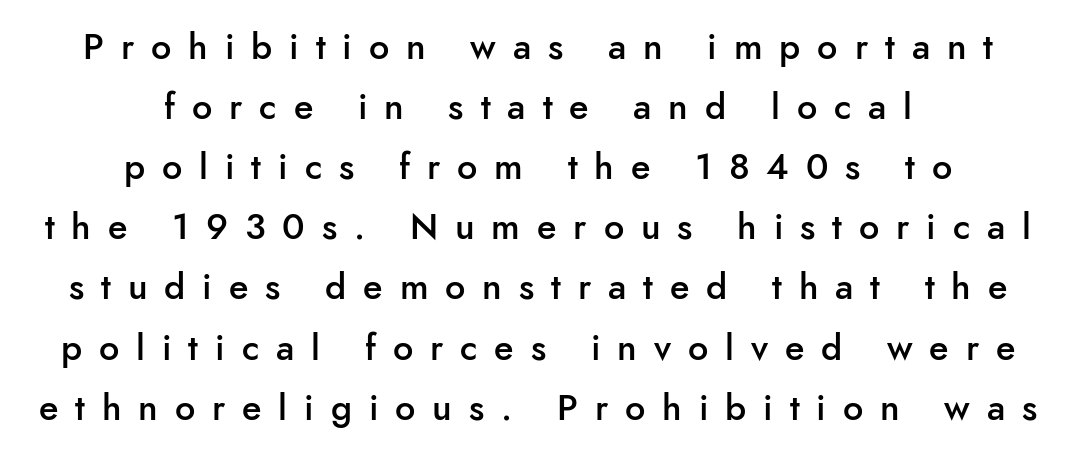
Q: Is the text bold? A: Semi-bold.
Q: Is the text italic (slanted)? A: No, it is upright.
Q: Is the typeface a serif or a sans-serif typeface? A: Sans-serif.
Q: Is the text underlined? A: No.
Q: How is the paragraph aligned? A: Centered.
Q: Is the spacing between letters normal or unusually wide? A: Unusually wide.
Q: Is the spacing between lines tight, normal or loose? A: Normal.
Q: Width (condensed, normal, or wide)? A: Normal.
Q: Stroke contrast? A: Low.
Q: x-height? A: Small.
Q: Monospaced? A: No.
